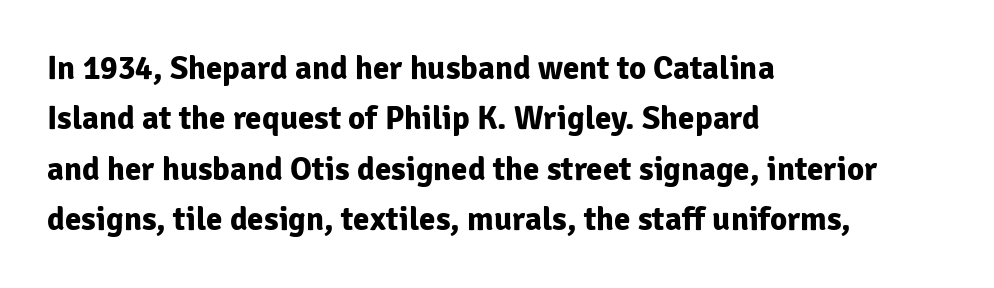
{"serif": "no", "italic": "no", "bold": "yes", "weight": "bold", "width": "normal", "stroke_contrast": "low", "x_height": "medium", "monospaced": "no", "underline": "no", "align": "left", "line_spacing": "normal", "line_spacing_ratio": 1.53, "letter_spacing": "normal", "letter_spacing_em": 0.0, "glyph_px": 33}
